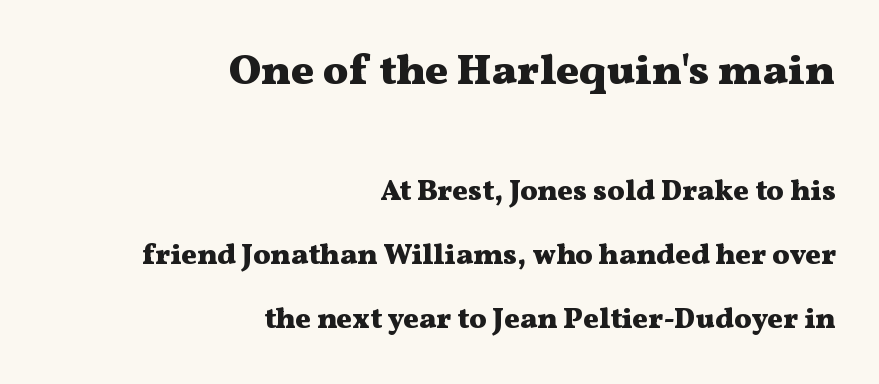
The image shows 43 px heavy, wide serif type, upright; set right-aligned, loose line spacing (2.2x), normal letter spacing, not underlined; the first (top) block is 1.48x larger; medium stroke contrast and a medium x-height.
